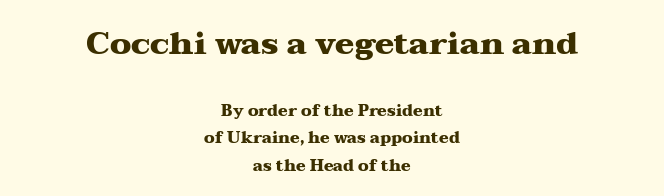
The font's upright variant was chosen for this text. A full-strength bold gives these letters their thick strokes. Beneath every word, the page is bare. Tracking value appears to be zero — textbook default spacing. The letters advance in unequal steps, a hallmark of proportional type. A typesetter would label this face a serif.
